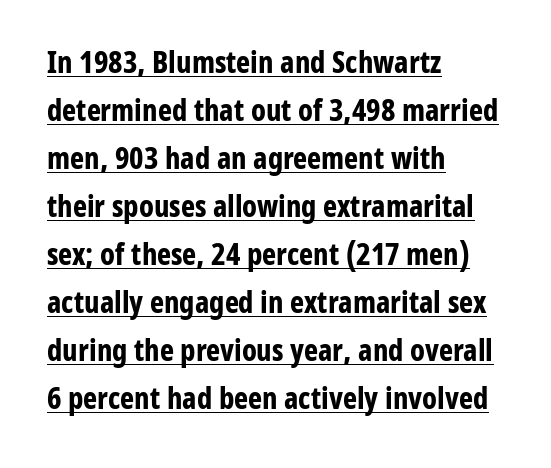
{"serif": "no", "italic": "no", "bold": "yes", "weight": "bold", "width": "condensed", "stroke_contrast": "low", "x_height": "medium", "monospaced": "no", "underline": "yes", "align": "left", "line_spacing": "normal", "line_spacing_ratio": 1.6, "letter_spacing": "normal", "letter_spacing_em": 0.0, "glyph_px": 30}
